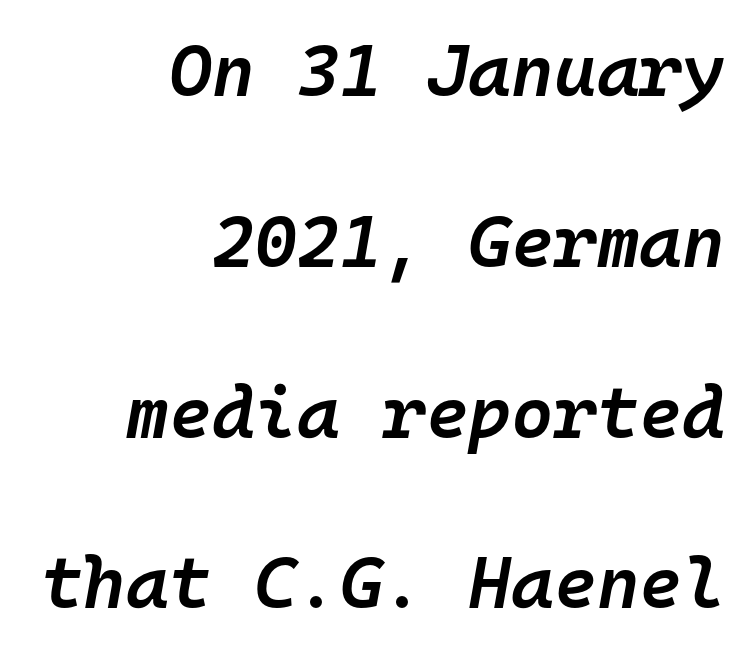
Notice the wide empty band between every row — that's loose leading. The specimen reads as italic at a glance. The paragraph has a hard right edge and a soft left edge. These lines are rendered in a fixed-pitch font.
